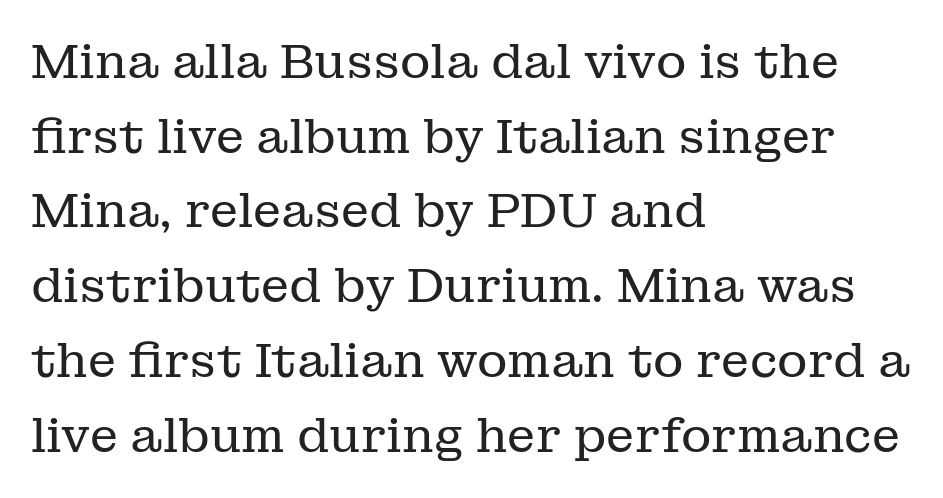
The image shows 47 px regular-weight serif type, upright; set left-aligned, normal line spacing (1.59x), normal letter spacing, not underlined; low stroke contrast and a medium x-height.
